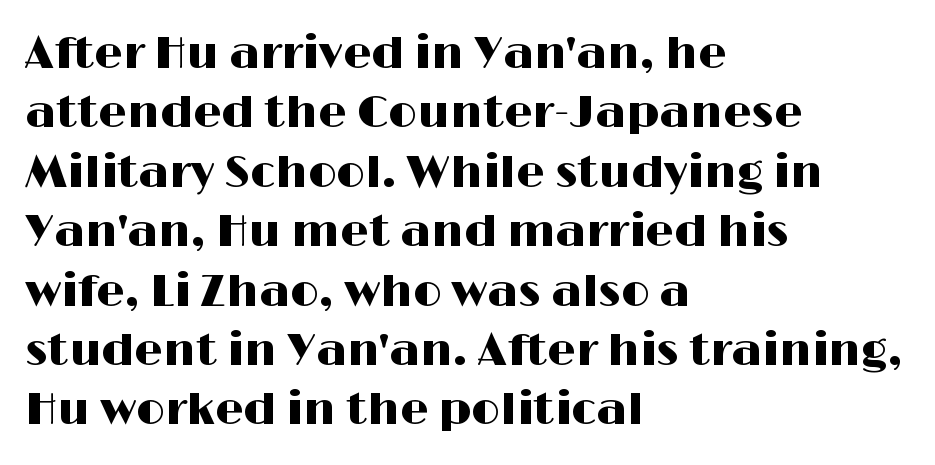
Q: Is the text italic (slanted)? A: No, it is upright.
Q: Is the typeface a serif or a sans-serif typeface? A: Sans-serif.
Q: Is the text underlined? A: No.
Q: How is the paragraph aligned? A: Left-aligned.
Q: Is the spacing between letters normal or unusually wide? A: Normal.
Q: Is the spacing between lines tight, normal or loose? A: Normal.
Q: Width (condensed, normal, or wide)? A: Wide.
Q: Stroke contrast? A: High.
Q: x-height? A: Medium.
Q: Monospaced? A: No.
